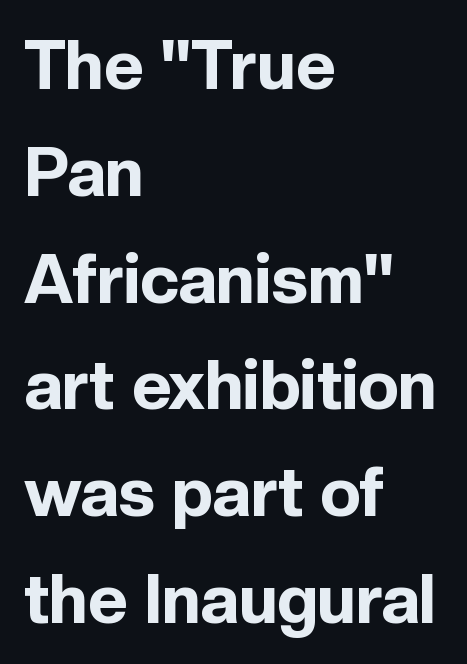
The image shows 68 px bold sans-serif type, upright; set left-aligned, normal line spacing (1.57x), normal letter spacing, not underlined; a medium x-height.
